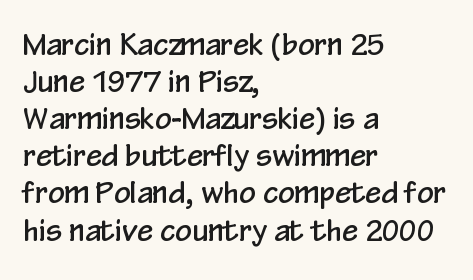
Glyph-to-glyph distance matches everyday printed text. Vertically, the passage feels balanced, rows spaced as you'd expect. Stroke terminals: plain, sans-serif. Check the space under the baseline: it is left empty. No italicization has been applied; the sample stays upright. Horizontal alignment here is leftward, the default for most running prose.
